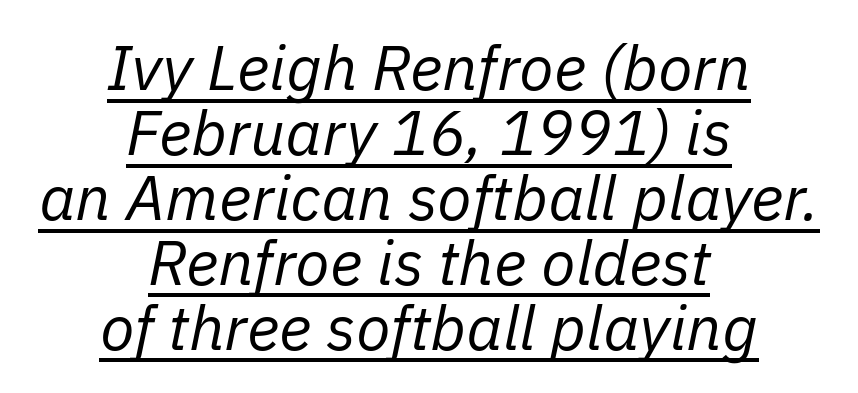
The image shows 63 px regular-weight type, italic (leaning right); set centered, tight line spacing (1.03x), normal letter spacing, underlined; low stroke contrast and a medium x-height.
